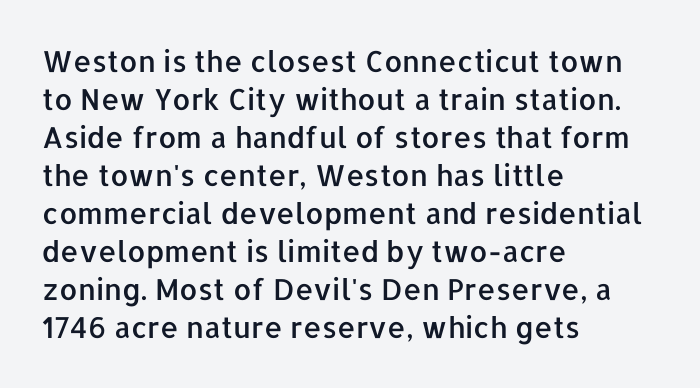
Nothing sits at the stroke ends, so this counts as sans-serif. Characters follow at the spacing the type designer built in. In terms of leading, this rendering sits right in the middle. Words float on clear page, feet unadorned. One-word summary of the alignment: left.
